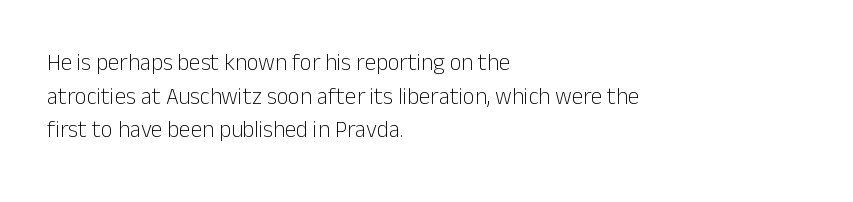
What stands out about the letter spacing? Nothing — it is the standard amount. Type without underlining. You can tell it's not italic because the verticals are truly vertical. Is there much room between lines? A standard amount, neither cramped nor airy.
